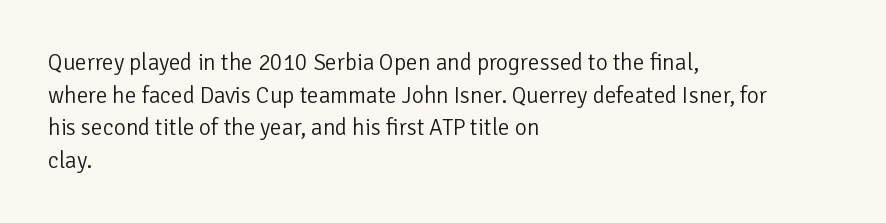
Characters follow at the spacing the type designer built in. The letterforms sit at book weight or below. Rendered with straight, roman letterforms. The rows are spaced the way most documents space them. The strip under each line holds only bare page.
